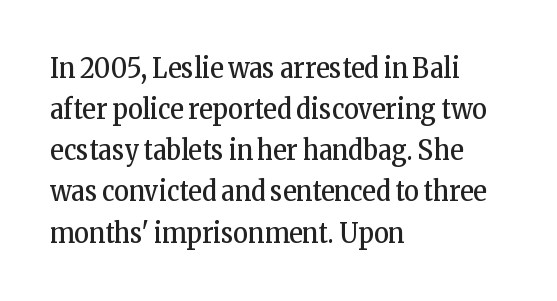
Honestly, the row spacing looks completely unremarkable. Teacher's note: observe the even left margin — that is flush-left alignment. Each letter keeps its own natural width here, so spacing adapts to shape. Stems here are at most as thick as an everyday book face. Tracking value appears to be zero — textbook default spacing. Anything drawn beneath the words? Only blank space.
